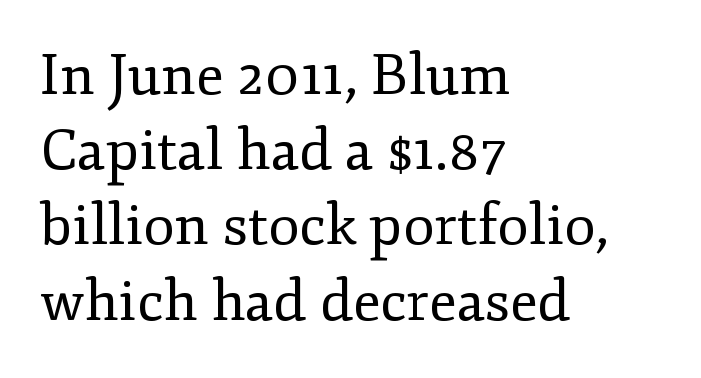
The image shows 57 px regular-weight serif type, upright; set left-aligned, normal line spacing (1.32x), normal letter spacing, not underlined; low stroke contrast and a small x-height.
